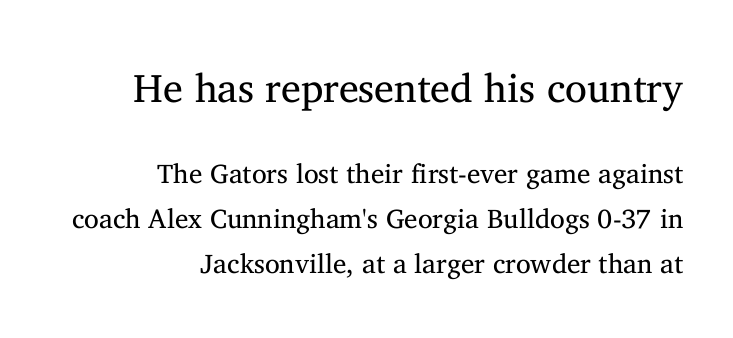
Unlike a clean sans, this face finishes its strokes with serifs. What's the leading like? Ordinary, nothing unusual. Is the block centered? No — it sits flush against the right margin. The upper block of text is set noticeably larger than the block beneath it.
